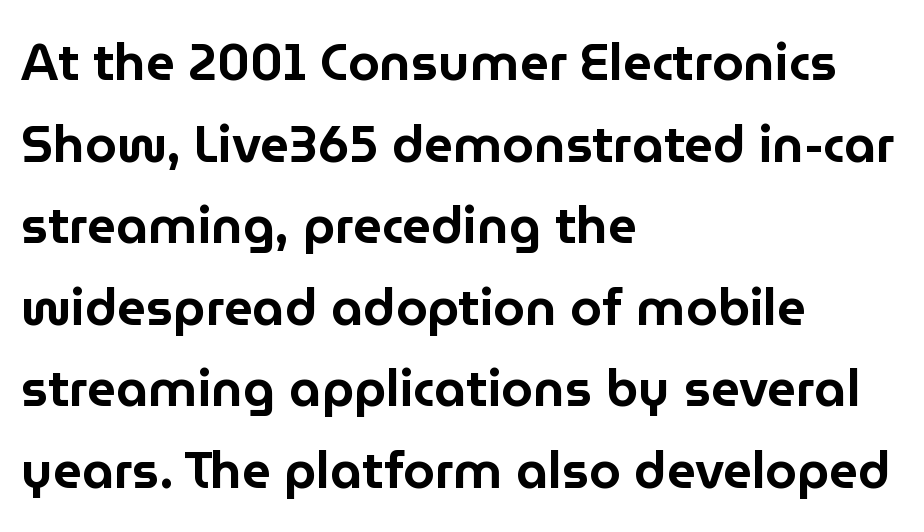
The image shows 51 px sans-serif type, upright; set left-aligned, normal line spacing (1.6x), normal letter spacing, not underlined; low stroke contrast and a medium x-height.
